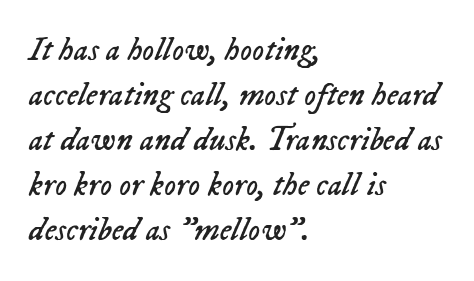
Q: Is the text bold? A: No.
Q: Is the text italic (slanted)? A: Yes, it leans right by about 23 degrees.
Q: Is the text underlined? A: No.
Q: How is the paragraph aligned? A: Left-aligned.
Q: Is the spacing between letters normal or unusually wide? A: Normal.
Q: Is the spacing between lines tight, normal or loose? A: Normal.
Q: Width (condensed, normal, or wide)? A: Normal.
Q: Stroke contrast? A: Low.
Q: x-height? A: Medium.
Q: Monospaced? A: No.
